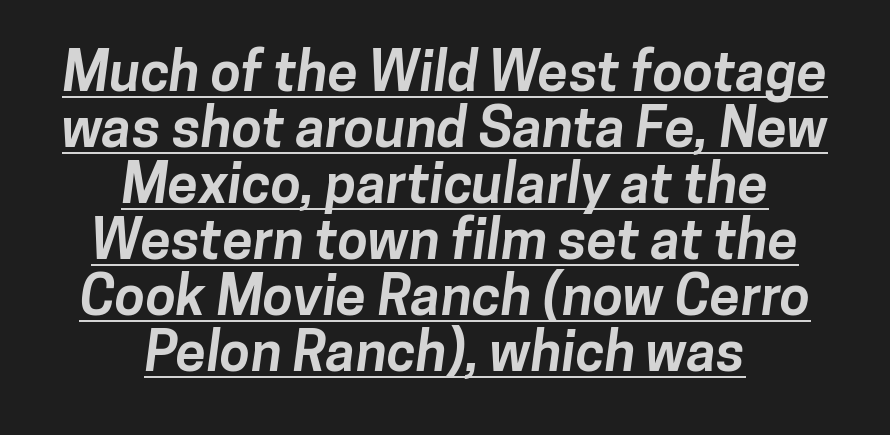
Q: Is the text bold? A: Yes.
Q: Is the typeface a serif or a sans-serif typeface? A: Sans-serif.
Q: Is the text underlined? A: Yes.
Q: How is the paragraph aligned? A: Centered.
Q: Is the spacing between letters normal or unusually wide? A: Normal.
Q: Is the spacing between lines tight, normal or loose? A: Tight.
Q: Width (condensed, normal, or wide)? A: Normal.
Q: Stroke contrast? A: Low.
Q: x-height? A: Medium.
Q: Monospaced? A: No.
